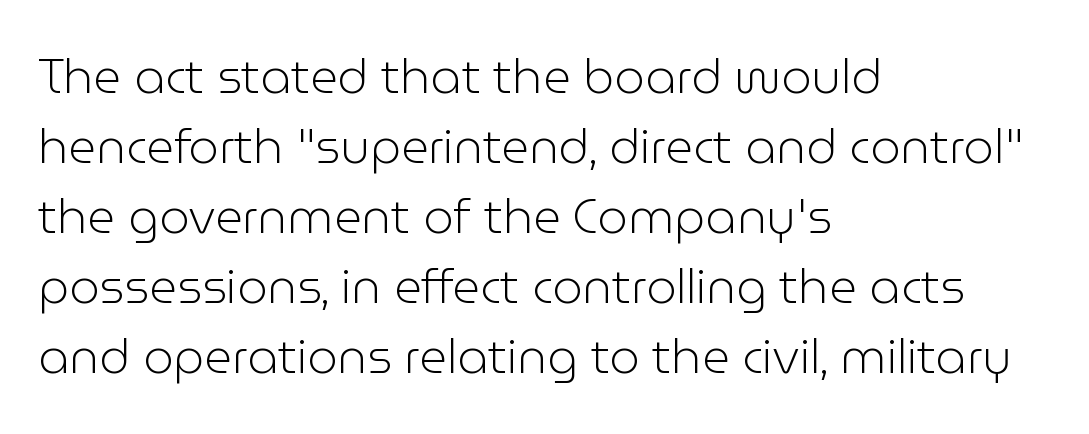
Evenly set lines give the paragraph a standard silhouette. The designer went with a sans here, leaving each stem footless. The zone under the glyphs is completely vacant. You could not count columns in this text — the font is proportionally spaced. Compared with typical body copy, the letter spacing here is the same. The type sits square on the baseline with zero lean.
